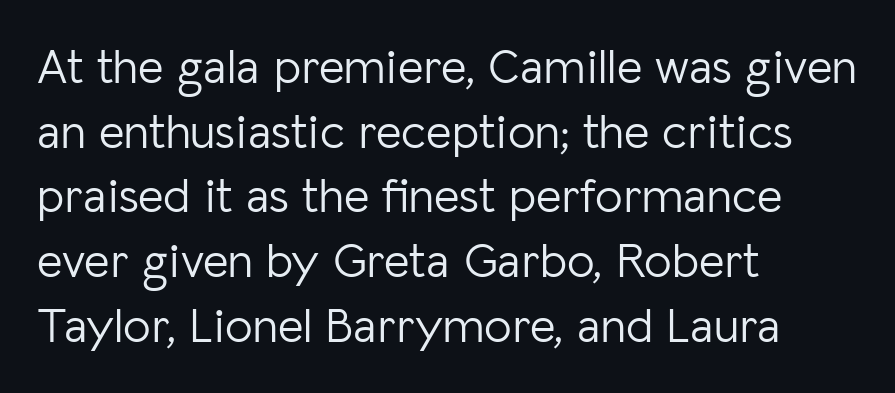
{"serif": "no", "italic": "no", "bold": "no", "weight": "light", "width": "normal", "stroke_contrast": "low", "x_height": "medium", "monospaced": "no", "underline": "no", "align": "left", "line_spacing": "normal", "line_spacing_ratio": 1.32, "letter_spacing": "normal", "letter_spacing_em": 0.0, "glyph_px": 49}
